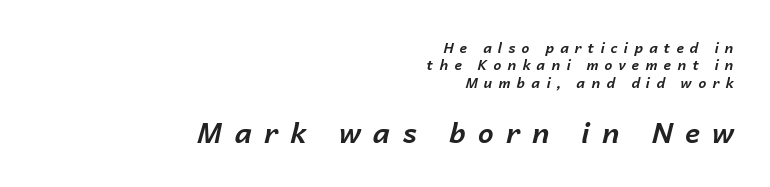
Notice how thick the strokes are: this is what a full bold looks like. Whoever set this made the second block the dominant, larger element. How are the letters spaced? Widely, with obvious added tracking. The face used here has a pronounced slope to its letters.
